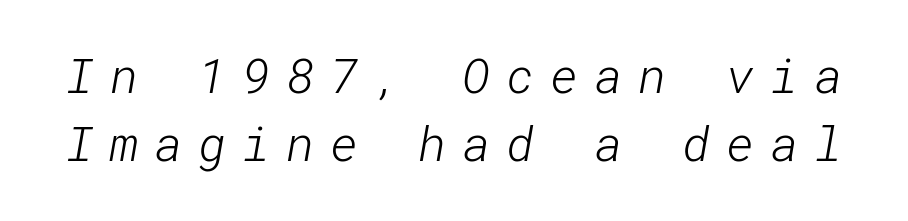
The image shows 48 px light sans-serif type; set normal line spacing (1.41x), unusually wide letter spacing (+0.33 em), not underlined; low stroke contrast and a medium x-height.
